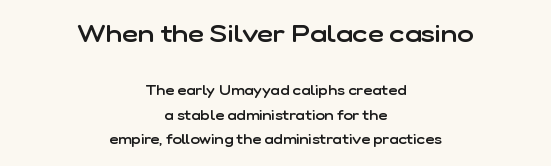
The text block is weighted toward neither margin, spreading evenly from the middle. The glyphs have the mass of a demibold cut, below bold. The type is set solid horizontally, with unmodified tracking. Size contrast runs from large at the top to small at the bottom. Nobody drew a line under any word here.
